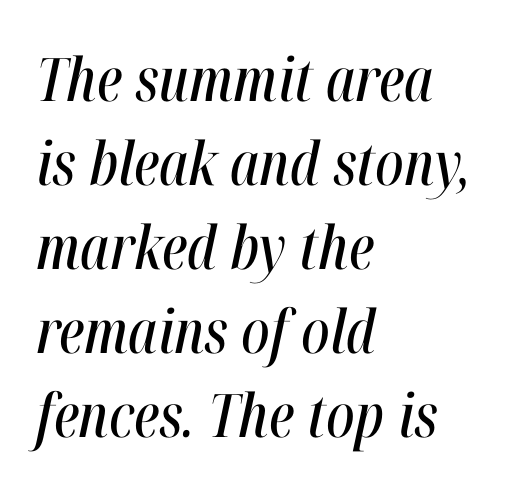
The image shows 60 px condensed type, italic (leaning right); set left-aligned, normal line spacing (1.4x), normal letter spacing, not underlined; high stroke contrast and a medium x-height.
